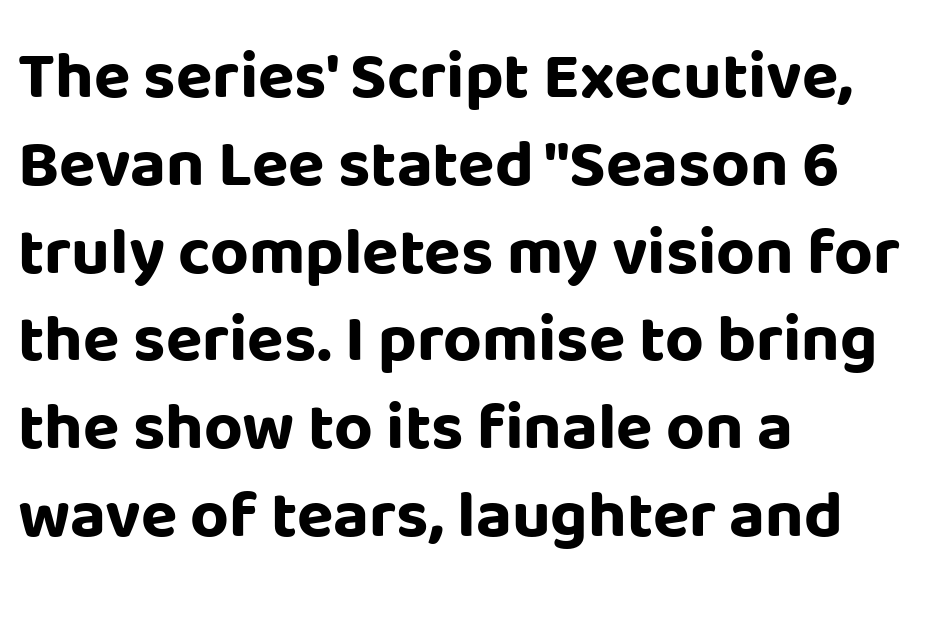
The image shows 67 px bold sans-serif type, upright; set left-aligned, normal line spacing (1.31x), normal letter spacing, not underlined; low stroke contrast and a large x-height.
